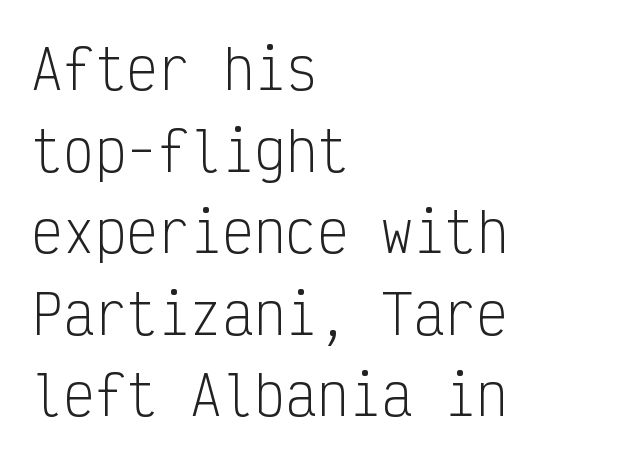
Posture: straight, roman, zero tilt. Visually the block forms a straight wall on the left and a jagged coastline on the right. What kind of face is this? One without serifs — a sans. This is not heavy type; no bold has been used. The face used here is rendered with its standard letterfit. Evenly set lines give the paragraph a standard silhouette.
